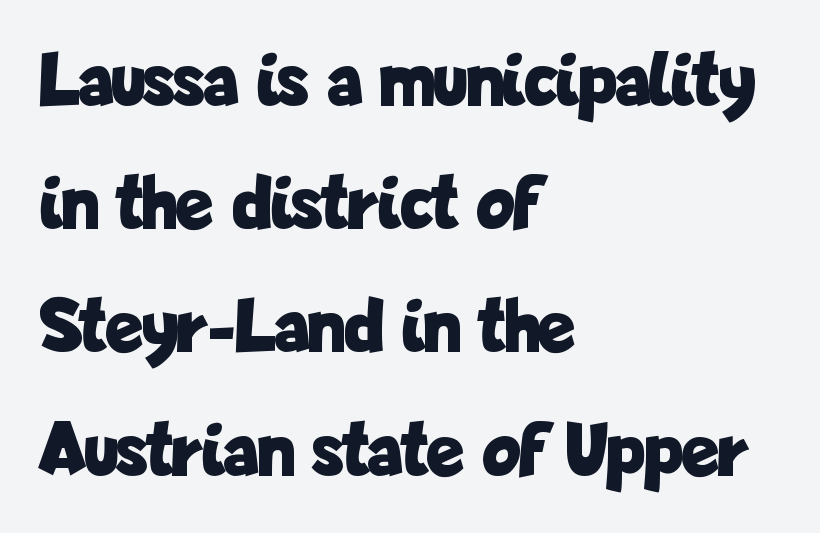
{"serif": "no", "italic": "no", "bold": "yes", "weight": "bold", "width": "condensed", "stroke_contrast": "low", "x_height": "medium", "monospaced": "no", "underline": "no", "align": "left", "line_spacing": "normal", "line_spacing_ratio": 1.58, "letter_spacing": "normal", "letter_spacing_em": 0.0, "glyph_px": 78}
